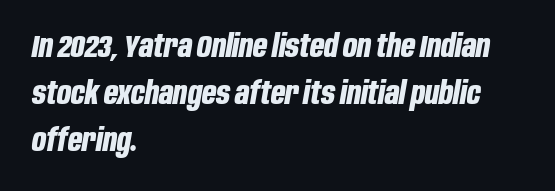
Q: Is the text bold? A: Yes.
Q: Is the text italic (slanted)? A: Yes, it leans right by about 10 degrees.
Q: Is the text underlined? A: No.
Q: How is the paragraph aligned? A: Left-aligned.
Q: Is the spacing between letters normal or unusually wide? A: Normal.
Q: Is the spacing between lines tight, normal or loose? A: Normal.
Q: Width (condensed, normal, or wide)? A: Condensed.
Q: Stroke contrast? A: Low.
Q: x-height? A: Large.
Q: Monospaced? A: No.
